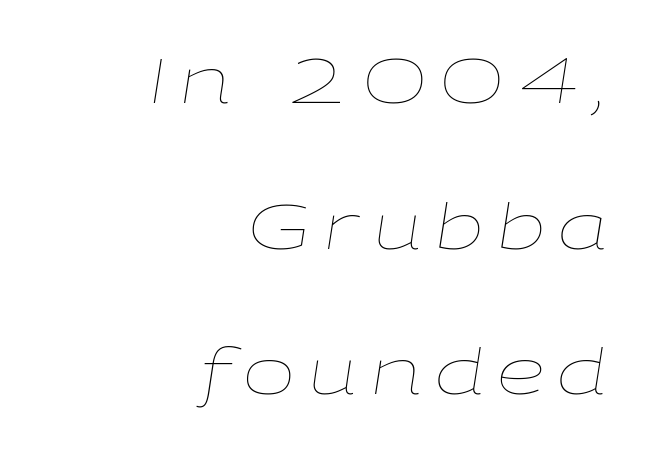
Caption: expanded tracking, letters set apart. The line-height multiplier appears high, well above default. Each row of text sits above clean, open space. The letters are slanted; this is an italic face. Stems here are at most as thick as an everyday book face. The passage shown is typed in a proportional face where columns would drift.
